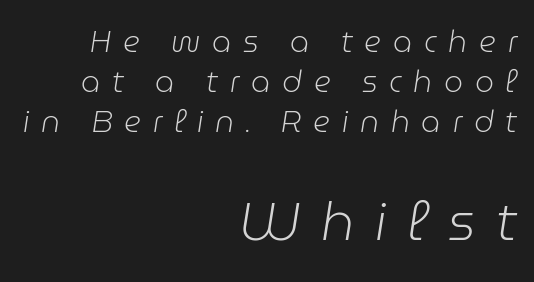
{"italic": "yes", "lean": "right", "slant_degrees": 9, "bold": "no", "weight": "light", "width": "normal", "stroke_contrast": "low", "x_height": "medium", "monospaced": "no", "underline": "no", "align": "right", "line_spacing": "normal", "line_spacing_ratio": 1.33, "letter_spacing": "wide", "letter_spacing_em": 0.39, "larger_block": "second", "size_ratio": 1.77, "glyph_px": 53}
